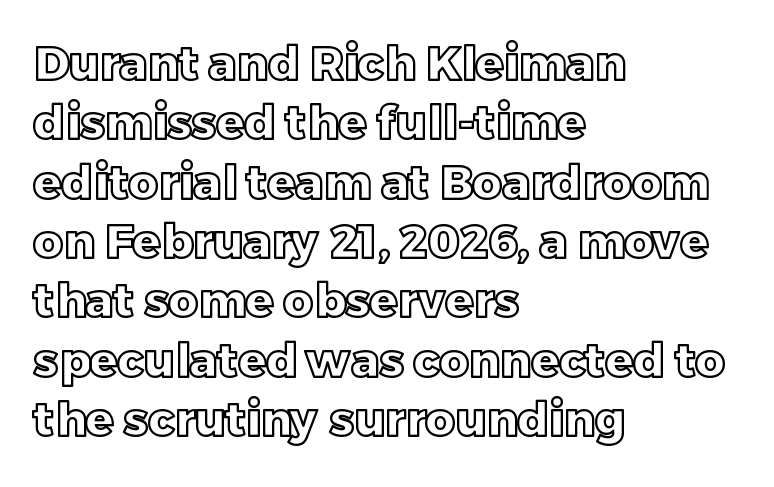
The image shows 46 px text type, upright; set left-aligned, normal line spacing (1.29x), normal letter spacing, not underlined; a large x-height.
